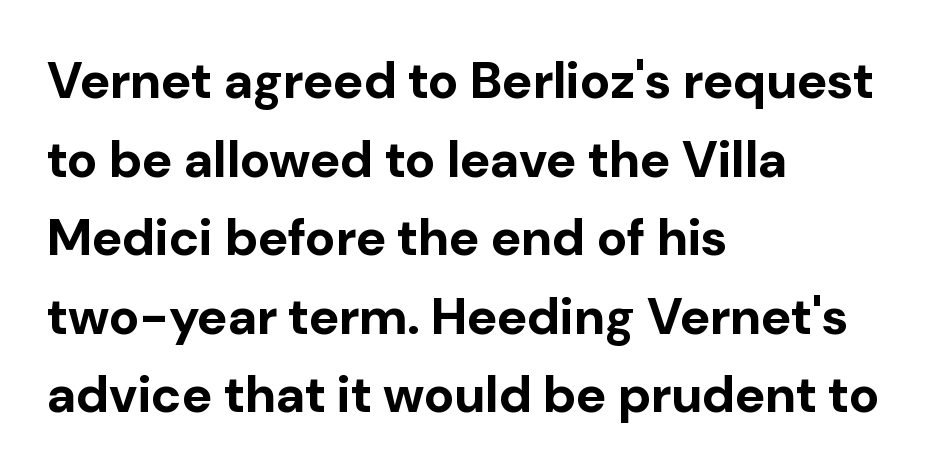
{"serif": "no", "italic": "no", "bold": "yes", "weight": "bold", "width": "normal", "stroke_contrast": "low", "x_height": "medium", "monospaced": "no", "underline": "no", "align": "left", "line_spacing": "normal", "line_spacing_ratio": 1.54, "letter_spacing": "normal", "letter_spacing_em": 0.0, "glyph_px": 51}
